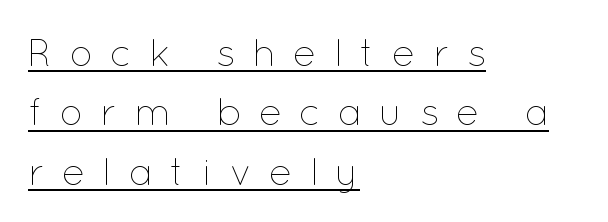
The image shows 39 px thin type, upright; set left-aligned, normal line spacing (1.52x), unusually wide letter spacing (+0.43 em), underlined; low stroke contrast and a medium x-height.
